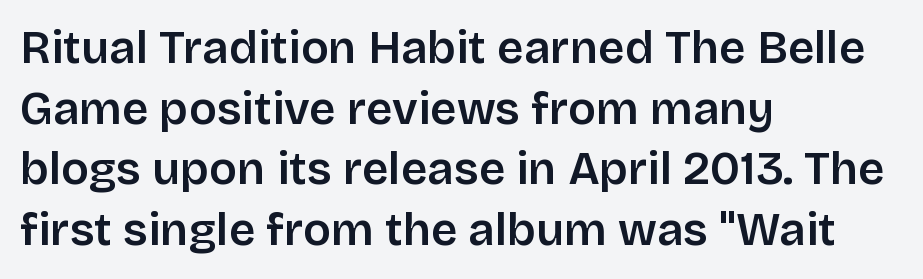
Do the characters align in a grid? No, the font is proportional. Leading matches the norm, producing a regular column. Each letter's strokes conclude bluntly, with no projecting serifs. This rendering leaves character spacing at its baseline value.
